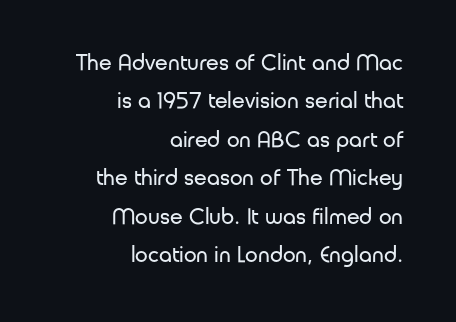
{"italic": "no", "bold": "no", "underline": "no", "align": "right", "line_spacing": "normal", "line_spacing_ratio": 1.67, "letter_spacing": "normal", "letter_spacing_em": 0.0, "glyph_px": 23}
